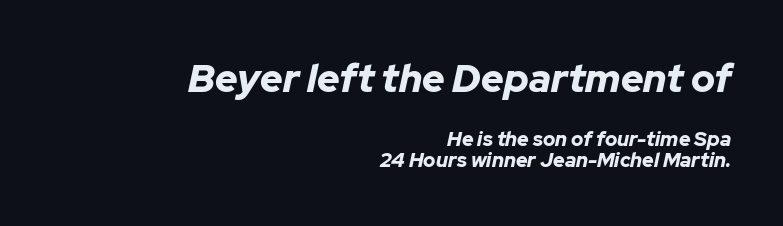
The lines in this sample share a right terminus and differ only in where they begin. Underline: absent. The sample has been set heavy, in full bold. The lettering tilts uniformly, giving the passage an italic look. A typesetter would call this proportional, since set widths differ per character.
